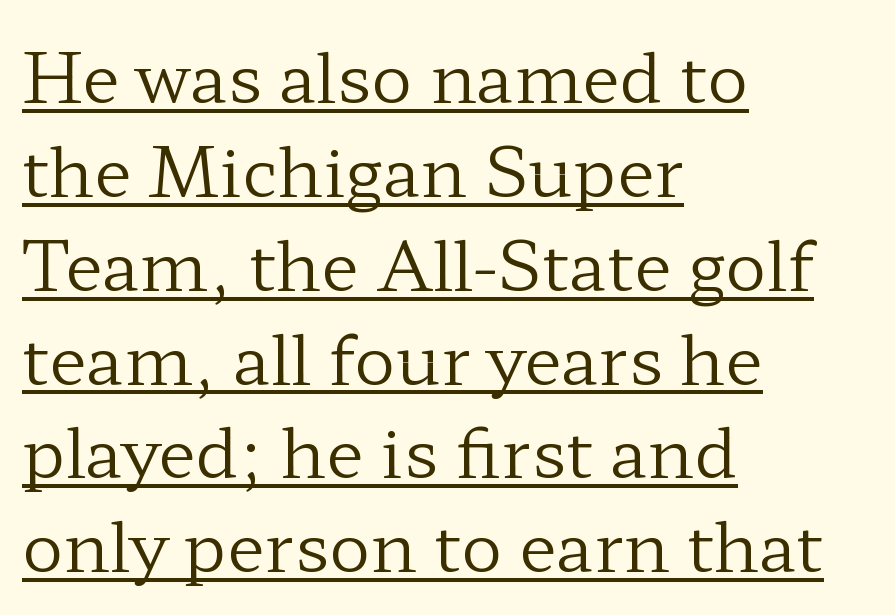
The image shows 69 px regular-weight, wide serif type, upright; set left-aligned, normal line spacing (1.36x), normal letter spacing, underlined; low stroke contrast and a medium x-height.
